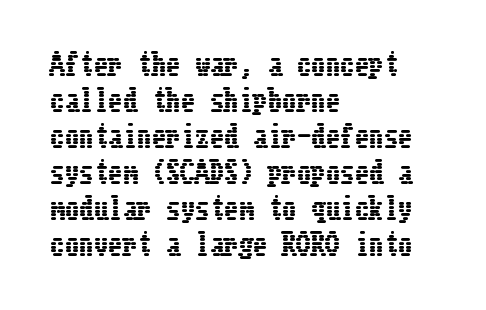
Q: Is the text italic (slanted)? A: No, it is upright.
Q: Is the text underlined? A: No.
Q: How is the paragraph aligned? A: Left-aligned.
Q: Is the spacing between letters normal or unusually wide? A: Normal.
Q: Width (condensed, normal, or wide)? A: Condensed.
Q: Stroke contrast? A: Low.
Q: x-height? A: Medium.
